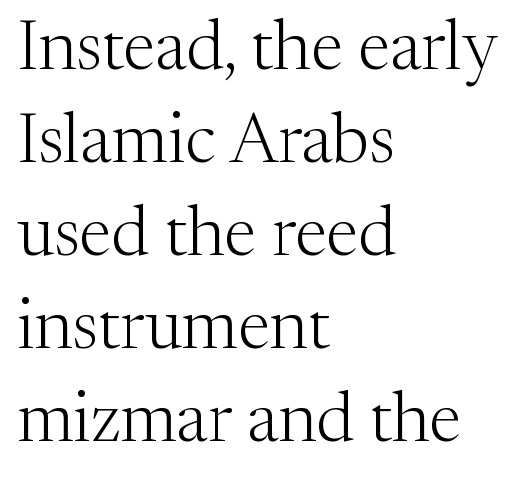
{"serif": "yes", "italic": "no", "bold": "no", "weight": "light", "width": "normal", "stroke_contrast": "medium", "x_height": "medium", "monospaced": "no", "underline": "no", "align": "left", "line_spacing": "normal", "line_spacing_ratio": 1.33, "letter_spacing": "normal", "letter_spacing_em": 0.0, "glyph_px": 70}
